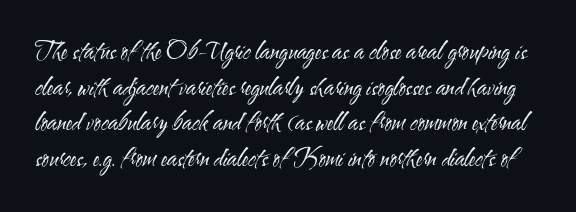
{"bold": "no", "underline": "no", "line_spacing": "normal", "line_spacing_ratio": 1.48, "letter_spacing": "normal", "letter_spacing_em": 0.0, "glyph_px": 24}
